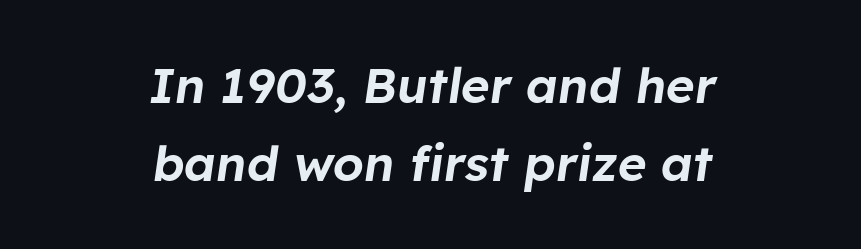
{"italic": "yes", "lean": "right", "slant_degrees": 8, "width": "normal", "stroke_contrast": "low", "x_height": "medium", "monospaced": "no", "underline": "no", "align": "center", "line_spacing": "normal", "line_spacing_ratio": 1.6, "letter_spacing": "normal", "letter_spacing_em": 0.0, "glyph_px": 49}
